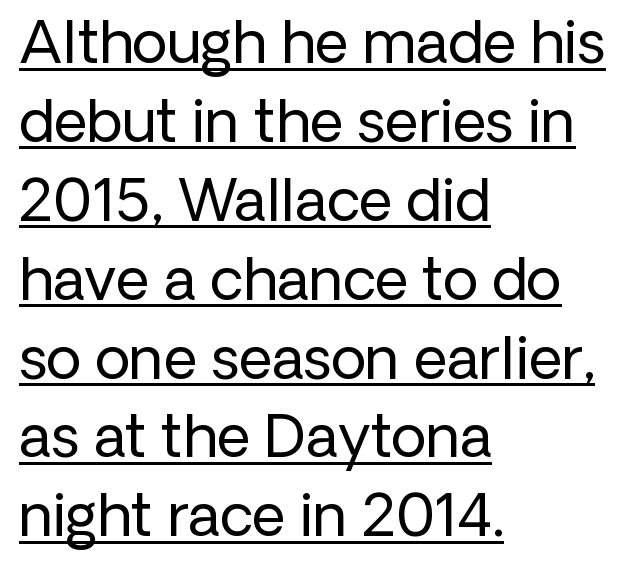
The image shows 58 px regular-weight sans-serif type, upright; set left-aligned, normal line spacing (1.36x), normal letter spacing, underlined; low stroke contrast and a medium x-height.
